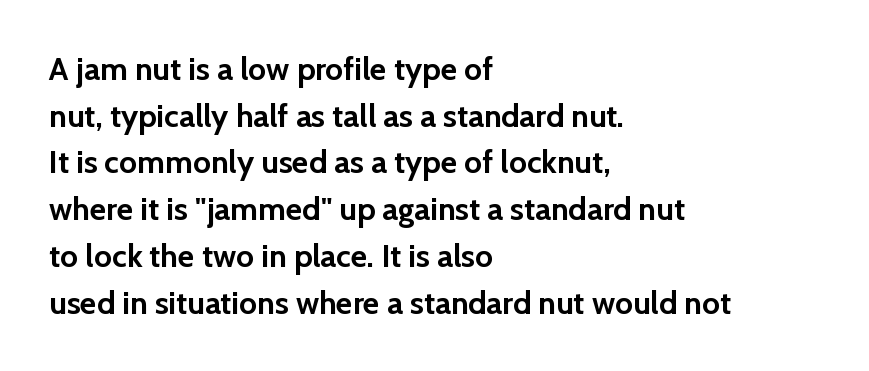
Q: Is the text bold? A: Yes.
Q: Is the text italic (slanted)? A: No, it is upright.
Q: Is the typeface a serif or a sans-serif typeface? A: Sans-serif.
Q: Is the text underlined? A: No.
Q: How is the paragraph aligned? A: Left-aligned.
Q: Is the spacing between letters normal or unusually wide? A: Normal.
Q: Is the spacing between lines tight, normal or loose? A: Normal.
Q: Width (condensed, normal, or wide)? A: Normal.
Q: Stroke contrast? A: Low.
Q: x-height? A: Medium.
Q: Monospaced? A: No.
